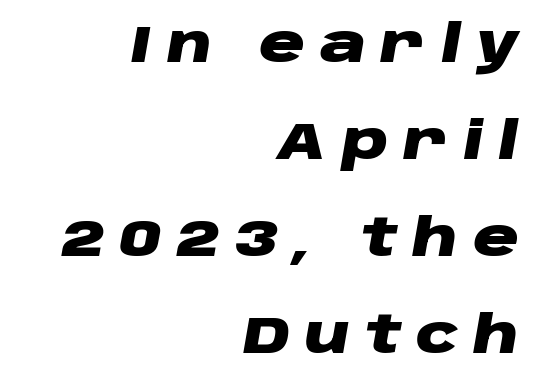
Q: Is the text bold? A: Yes.
Q: Is the text italic (slanted)? A: Yes, it leans right by about 10 degrees.
Q: Is the text underlined? A: No.
Q: How is the paragraph aligned? A: Right-aligned.
Q: Is the spacing between letters normal or unusually wide? A: Unusually wide.
Q: Is the spacing between lines tight, normal or loose? A: Loose.
Q: Width (condensed, normal, or wide)? A: Wide.
Q: Stroke contrast? A: Low.
Q: x-height? A: Large.
Q: Monospaced? A: No.
